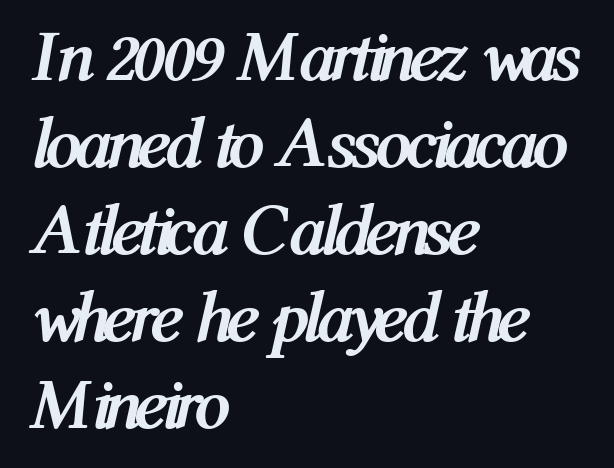
The image shows 72 px semibold, condensed type, italic (leaning right); set left-aligned, line spacing 1.21x, normal letter spacing, not underlined; medium stroke contrast and a medium x-height.
